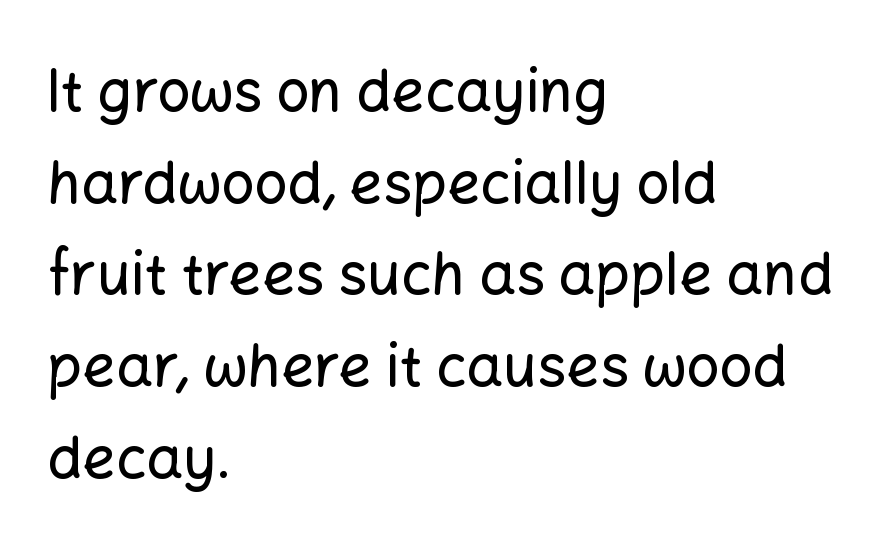
The image shows 58 px sans-serif type, upright; set left-aligned, normal line spacing (1.58x), normal letter spacing, not underlined; low stroke contrast and a medium x-height.
